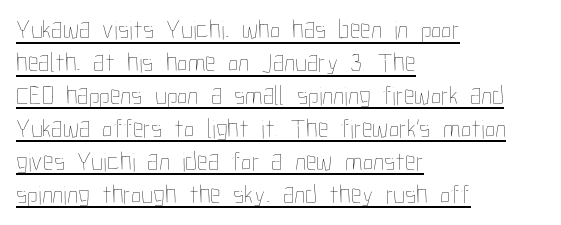
If you drew a line through each stem, it would be perfectly vertical. Spacing between characters is what you'd get straight out of the box. This reads as an unemphasized weight, regular at the heaviest. The paragraph shown leans on its left margin. The glyphs are accompanied by a horizontal stroke just below them.
